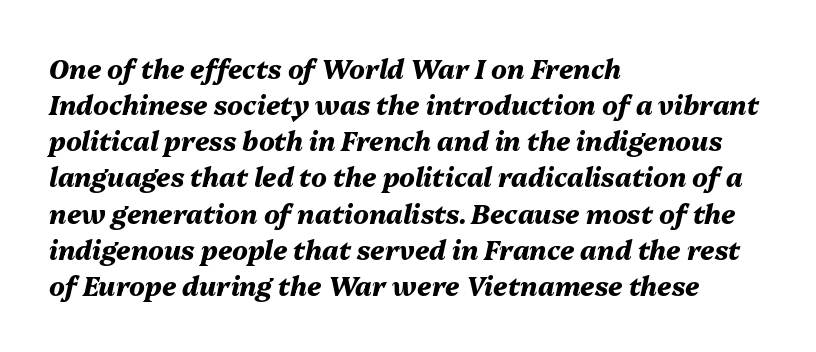
{"italic": "yes", "lean": "right", "slant_degrees": 13, "bold": "yes", "underline": "no", "align": "left", "line_spacing": "normal", "line_spacing_ratio": 1.39, "letter_spacing": "normal", "letter_spacing_em": 0.0, "glyph_px": 26}
